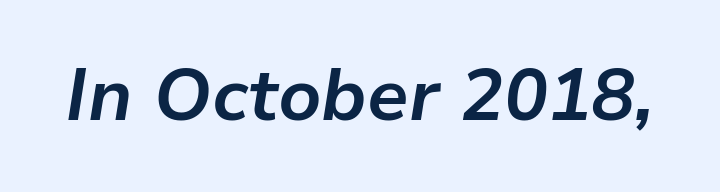
The image shows 73 px bold type, italic (leaning right); set normal letter spacing, not underlined; low stroke contrast and a medium x-height.
